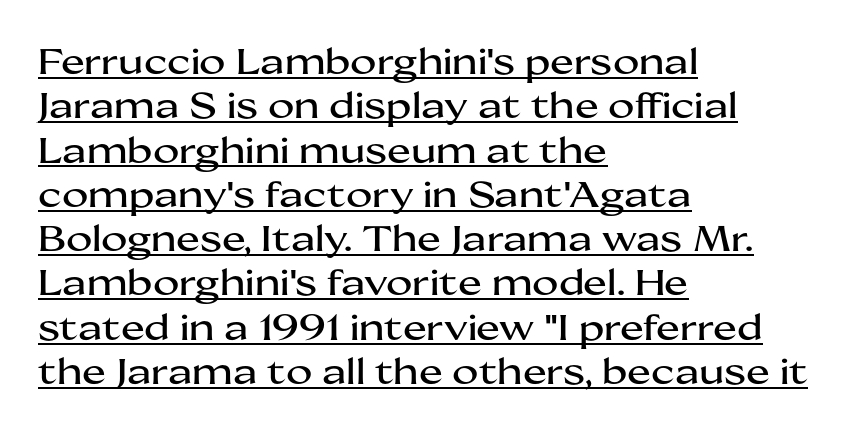
The image shows 36 px wide type, upright; set left-aligned, line spacing 1.23x, normal letter spacing, underlined; medium stroke contrast and a medium x-height.
